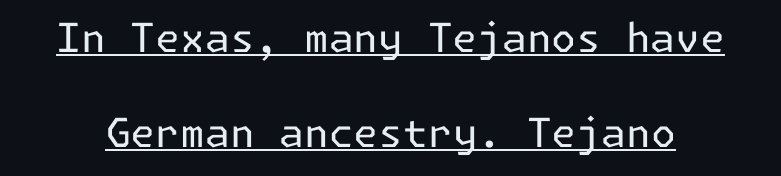
A great deal of white space separates one row of letters from the next. The words here are underlined. The letters stand upright; this is a roman face. Are there feet on the stems? There aren't — it's a sans. The cut favours lightness, reaching ordinary text weight at its darkest. Each word holds together tightly as a unit, with standard inter-letter gaps.
